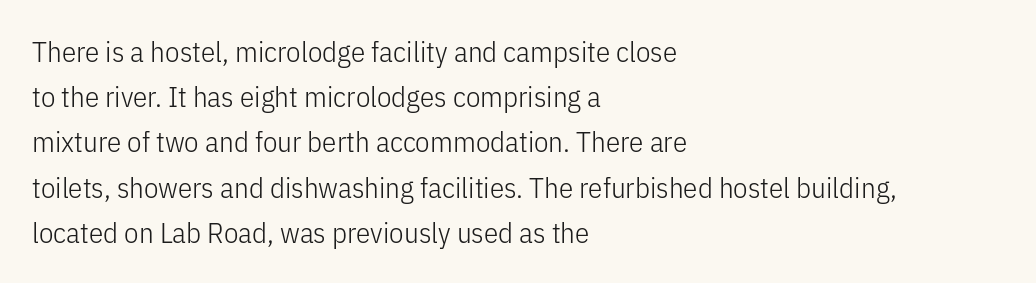
Q: Is the text bold? A: No.
Q: Is the text italic (slanted)? A: No, it is upright.
Q: Is the typeface a serif or a sans-serif typeface? A: Sans-serif.
Q: Is the text underlined? A: No.
Q: How is the paragraph aligned? A: Left-aligned.
Q: Is the spacing between letters normal or unusually wide? A: Normal.
Q: Is the spacing between lines tight, normal or loose? A: Normal.
Q: Width (condensed, normal, or wide)? A: Condensed.
Q: Stroke contrast? A: Low.
Q: x-height? A: Medium.
Q: Monospaced? A: No.
